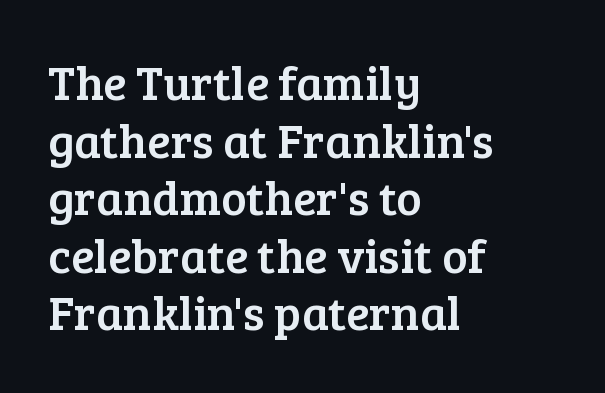
The image shows 48 px serif type, upright; set left-aligned, line spacing 1.2x, normal letter spacing, not underlined; low stroke contrast and a medium x-height.
